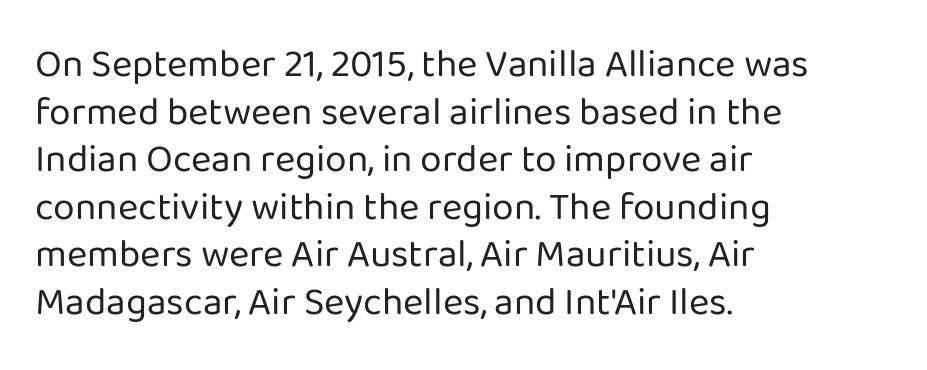
{"serif": "no", "italic": "no", "bold": "no", "weight": "regular", "width": "normal", "stroke_contrast": "low", "x_height": "medium", "monospaced": "no", "underline": "no", "align": "left", "line_spacing_ratio": 1.22, "letter_spacing": "normal", "letter_spacing_em": 0.0, "glyph_px": 39}
